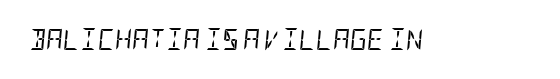
Unmarked baselines from the first word to the last. Slant detected: the letters are inclined. Unbolded letterforms with no extra heft. Between one letter and the next there's only the usual sliver of space.
